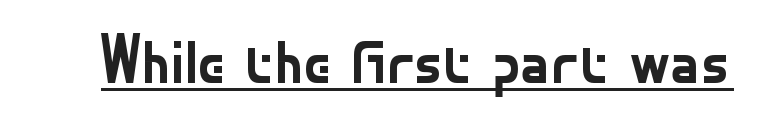
On a weight scale, this lands at 450 or below. Style check: upright. This sample uses plain, unmodified letter spacing. Descenders here cross a horizontal rule under the line. Nothing sits at the stroke ends, so this counts as sans-serif. The letters advance in unequal steps, a hallmark of proportional type.
